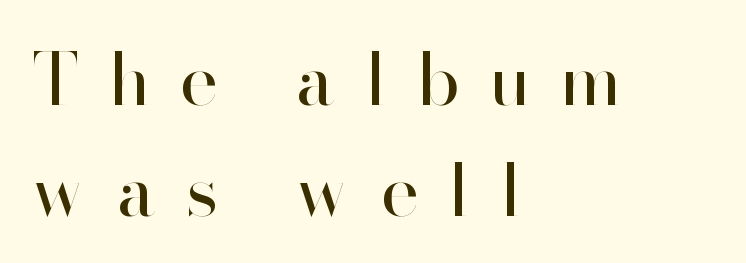
Type without underlining. Quick note: not italic, upright. This sample uses expanded letter spacing, leaving extra air between glyphs. Is the type heavy? It reads as light-to-regular instead. The typeface chosen for these lines omits serifs.
